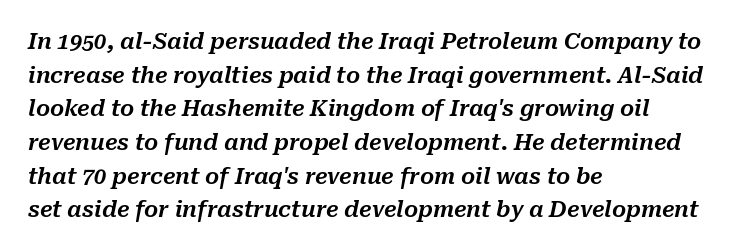
Honestly, the letter spacing is just normal — you wouldn't notice it. Descender tails drop into unmarked territory. Reading down the block, your eye returns to a fixed left position each line. The passage shown leans; its letterforms are oblique. Vertical spacing — default.
